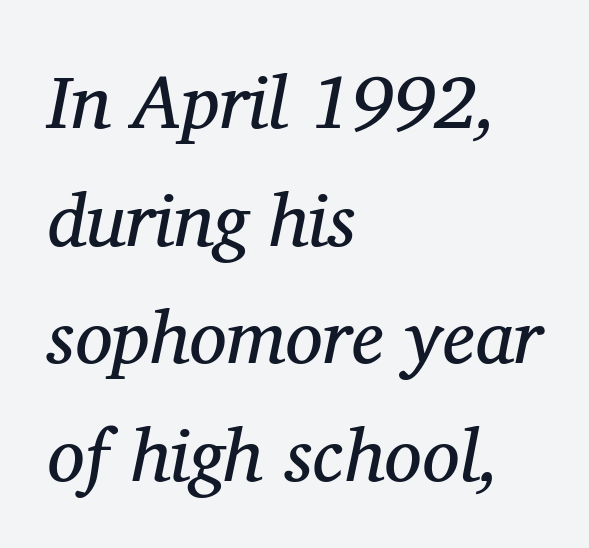
The image shows 75 px regular-weight serif type, italic (leaning right); set left-aligned, normal line spacing (1.57x), normal letter spacing, not underlined; medium stroke contrast and a medium x-height.
